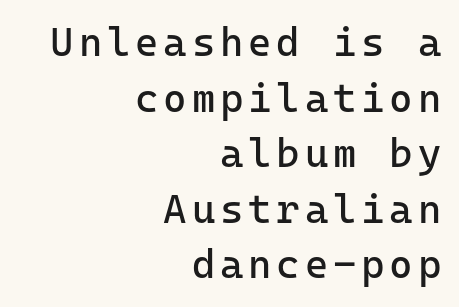
{"serif": "no", "italic": "no", "bold": "no", "weight": "regular", "width": "normal", "stroke_contrast": "low", "x_height": "medium", "monospaced": "yes", "underline": "no", "align": "right", "line_spacing": "normal", "line_spacing_ratio": 1.39, "glyph_px": 40}
